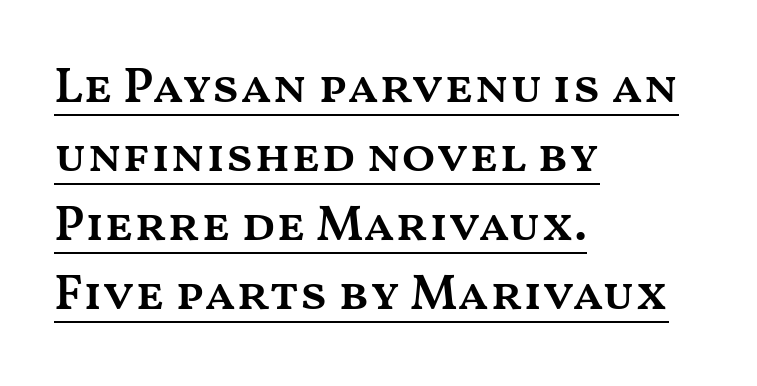
The image shows 50 px semibold, wide type, upright; set left-aligned, normal line spacing (1.38x), normal letter spacing, underlined; medium stroke contrast and a medium x-height.
